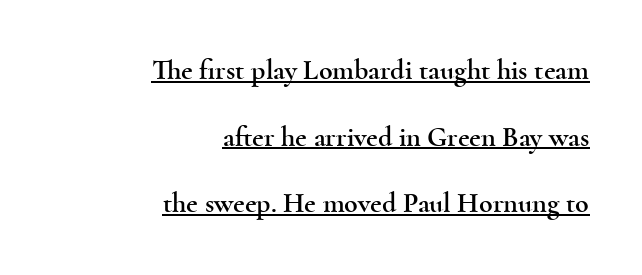
The image shows 28 px wide serif type, upright; set right-aligned, loose line spacing (2.38x), normal letter spacing, underlined; a small x-height.
